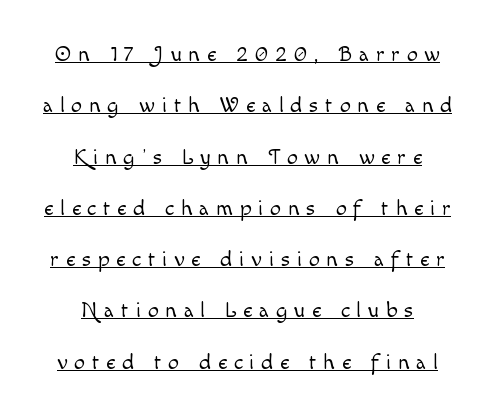
Q: Is the text bold? A: No.
Q: Is the text italic (slanted)? A: No, it is upright.
Q: Is the text underlined? A: Yes.
Q: How is the paragraph aligned? A: Centered.
Q: Is the spacing between letters normal or unusually wide? A: Unusually wide.
Q: Is the spacing between lines tight, normal or loose? A: Loose.
